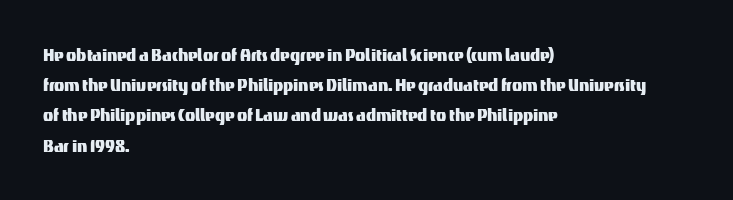
{"italic": "no", "underline": "no", "align": "left", "line_spacing": "normal", "line_spacing_ratio": 1.44, "letter_spacing": "normal", "letter_spacing_em": 0.0, "glyph_px": 21}
